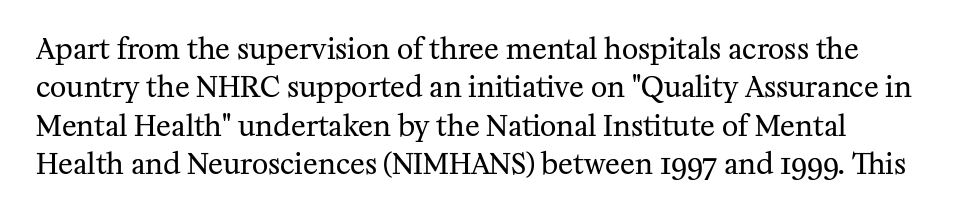
Q: Is the text bold? A: No.
Q: Is the text italic (slanted)? A: No, it is upright.
Q: Is the typeface a serif or a sans-serif typeface? A: Serif.
Q: Is the text underlined? A: No.
Q: Is the spacing between letters normal or unusually wide? A: Normal.
Q: Is the spacing between lines tight, normal or loose? A: Normal.
Q: Width (condensed, normal, or wide)? A: Normal.
Q: Stroke contrast? A: Medium.
Q: x-height? A: Medium.
Q: Monospaced? A: No.
